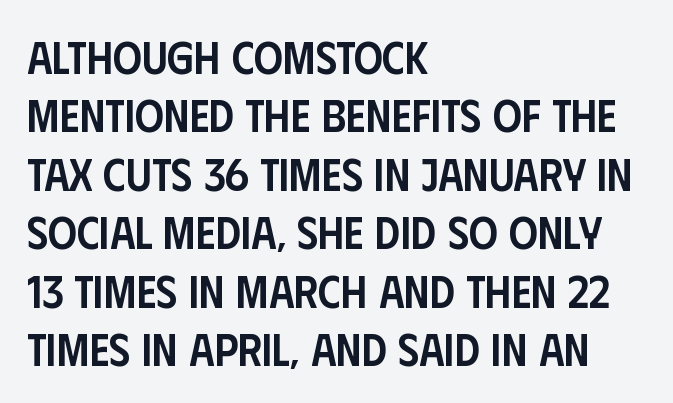
Q: Is the text bold? A: Semi-bold.
Q: Is the text italic (slanted)? A: No, it is upright.
Q: Is the typeface a serif or a sans-serif typeface? A: Sans-serif.
Q: Is the text underlined? A: No.
Q: How is the paragraph aligned? A: Left-aligned.
Q: Is the spacing between letters normal or unusually wide? A: Normal.
Q: Is the spacing between lines tight, normal or loose? A: Normal.
Q: Width (condensed, normal, or wide)? A: Condensed.
Q: Stroke contrast? A: Low.
Q: x-height? A: Large.
Q: Monospaced? A: No.
